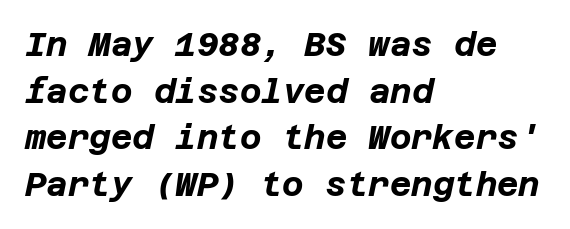
{"italic": "yes", "lean": "right", "slant_degrees": 12, "bold": "yes", "weight": "bold", "width": "normal", "stroke_contrast": "low", "x_height": "large", "underline": "no", "align": "left", "line_spacing": "normal", "line_spacing_ratio": 1.41, "letter_spacing": "normal", "letter_spacing_em": 0.0, "glyph_px": 33}
